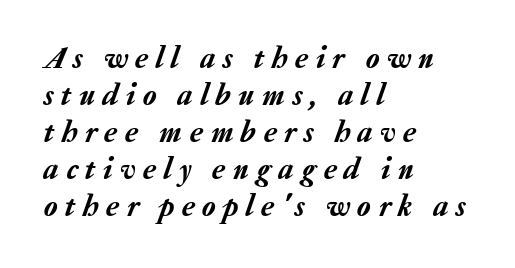
The image shows 31 px text type, italic (leaning right); set left-aligned, line spacing 1.19x, unusually wide letter spacing (+0.25 em), not underlined; low stroke contrast and a medium x-height.
